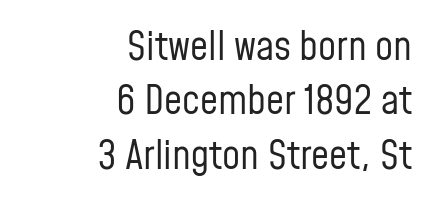
The image shows 40 px regular-weight, condensed sans-serif type, upright; set right-aligned, normal line spacing (1.36x), normal letter spacing, not underlined; low stroke contrast and a medium x-height.
